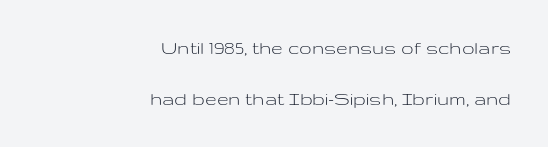
The image shows 21 px text type, upright; set right-aligned, loose line spacing (2.45x), normal letter spacing, not underlined.
